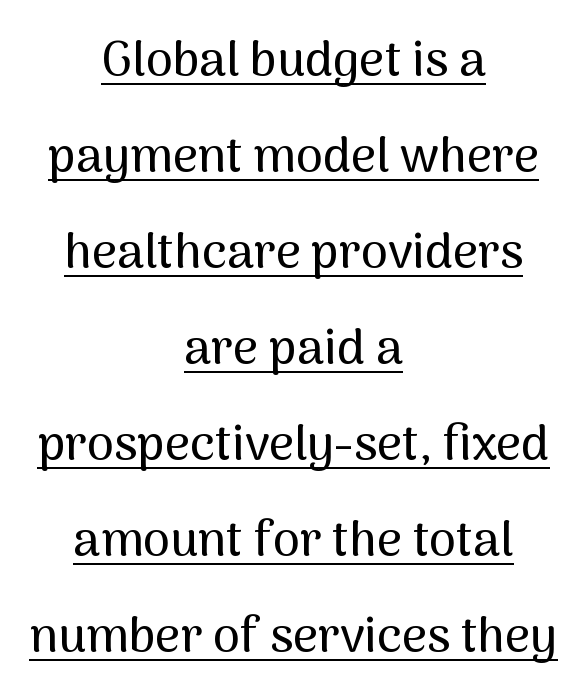
Q: Is the text italic (slanted)? A: No, it is upright.
Q: Is the typeface a serif or a sans-serif typeface? A: Sans-serif.
Q: Is the text underlined? A: Yes.
Q: How is the paragraph aligned? A: Centered.
Q: Is the spacing between letters normal or unusually wide? A: Normal.
Q: Is the spacing between lines tight, normal or loose? A: Loose.
Q: Width (condensed, normal, or wide)? A: Normal.
Q: Stroke contrast? A: Medium.
Q: x-height? A: Medium.
Q: Monospaced? A: No.
